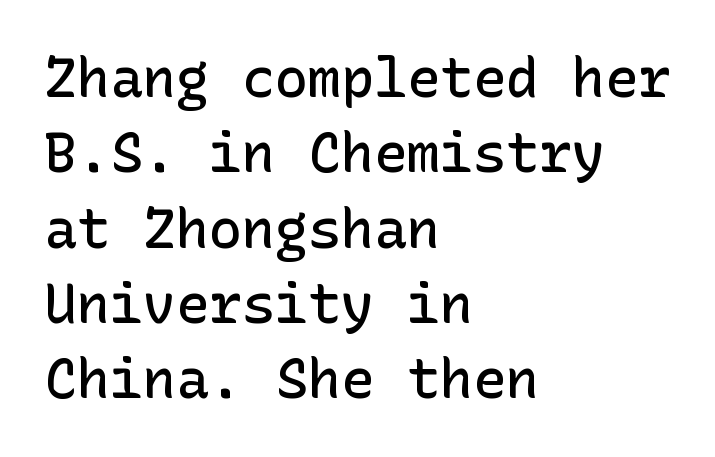
Examine the stroke ends and you'll find no serifs. In terms of leading, this rendering sits right in the middle. Compared with typical body copy, the letter spacing here is the same. The paragraph has a hard left edge and a soft right edge. The characters look somewhat weighty, a semibold short of true bold. The foot of each line stays bare and open.
